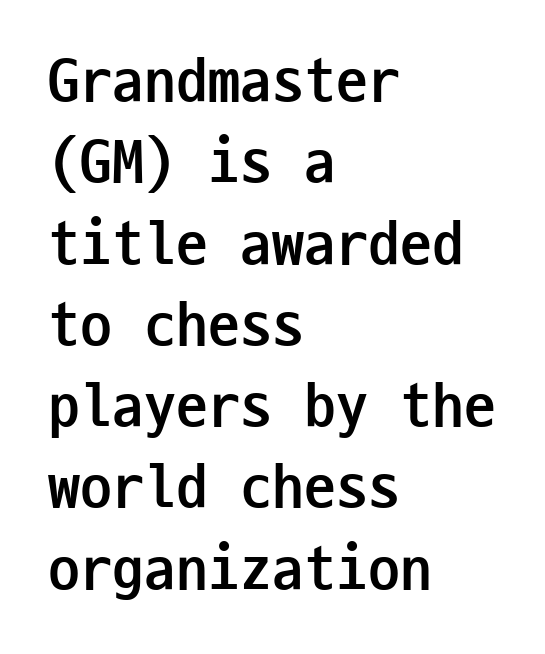
{"serif": "no", "italic": "no", "bold": "yes", "weight": "semibold", "width": "condensed", "stroke_contrast": "low", "x_height": "medium", "monospaced": "yes", "underline": "no", "align": "left", "line_spacing": "normal", "line_spacing_ratio": 1.27, "letter_spacing": "normal", "letter_spacing_em": 0.0, "glyph_px": 64}
